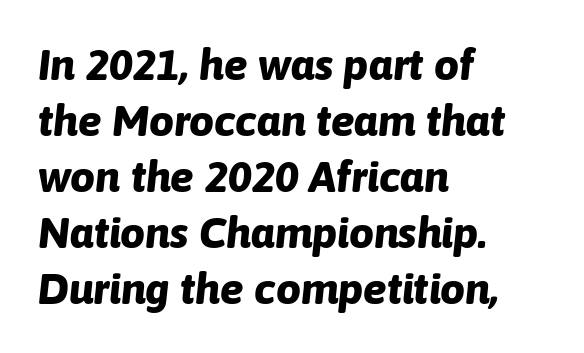
Q: Is the text bold? A: Yes.
Q: Is the text italic (slanted)? A: Yes, it leans right by about 6 degrees.
Q: Is the text underlined? A: No.
Q: How is the paragraph aligned? A: Left-aligned.
Q: Is the spacing between letters normal or unusually wide? A: Normal.
Q: Is the spacing between lines tight, normal or loose? A: Normal.
Q: Width (condensed, normal, or wide)? A: Normal.
Q: Stroke contrast? A: Low.
Q: x-height? A: Medium.
Q: Monospaced? A: No.
